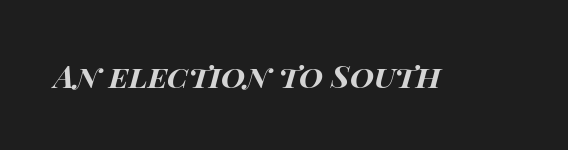
Q: Is the text bold? A: Yes.
Q: Is the text italic (slanted)? A: Yes, it leans right by about 14 degrees.
Q: Is the text underlined? A: No.
Q: Is the spacing between letters normal or unusually wide? A: Normal.
Q: Width (condensed, normal, or wide)? A: Wide.
Q: Stroke contrast? A: High.
Q: x-height? A: Large.
Q: Monospaced? A: No.
